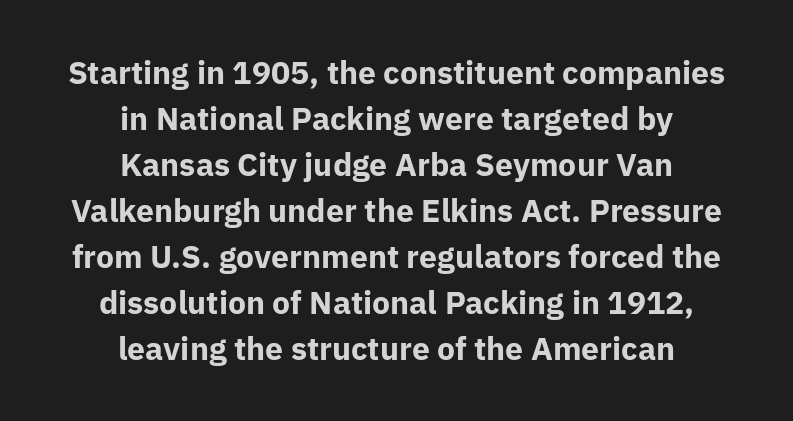
The image shows 32 px bold sans-serif type, upright; set centered, normal line spacing (1.44x), normal letter spacing, not underlined; low stroke contrast and a medium x-height.
